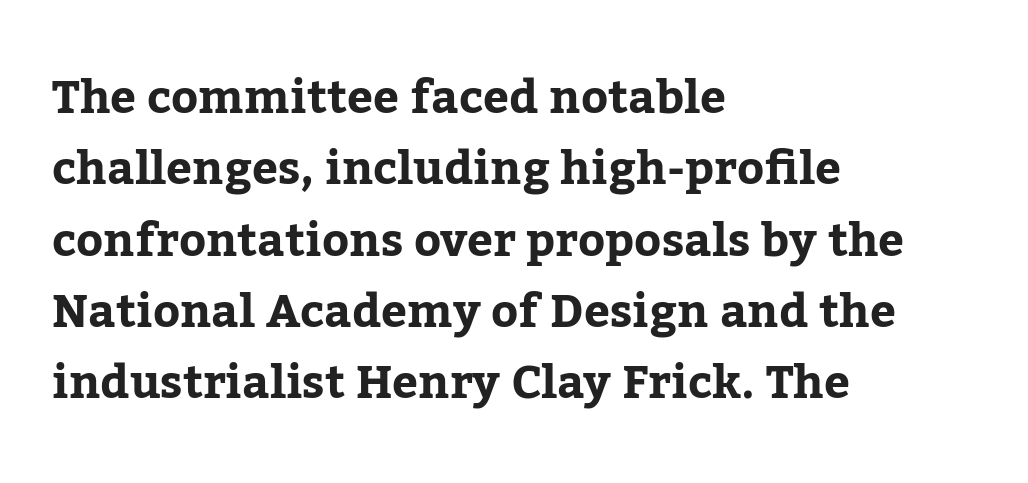
The image shows 46 px bold serif type, upright; set left-aligned, normal line spacing (1.55x), normal letter spacing, not underlined; low stroke contrast and a medium x-height.
